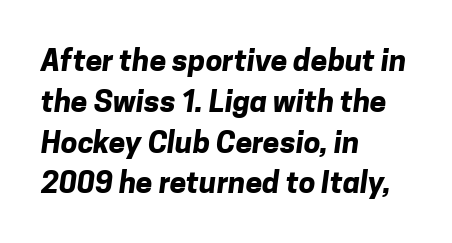
The glyphs in this specimen are sans serif. In terms of leading, this rendering sits right in the middle. Letter spacing: default. The letters are bold, with thick, heavy strokes.
